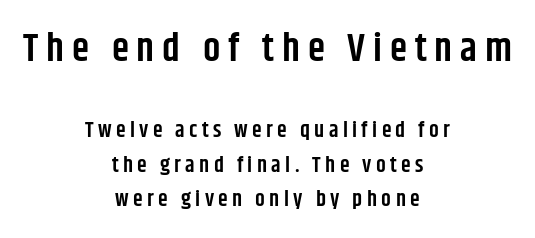
Regarding leading, the lines here are spaced in the standard way. Students, note that the glyphs here are deliberately spaced far apart. The axis of the letterforms is exactly vertical. Regarding serifs, this sample does without them. The paragraph has two soft edges and a firm central axis. The face used here is proportionally spaced, like ordinary book or web type.
